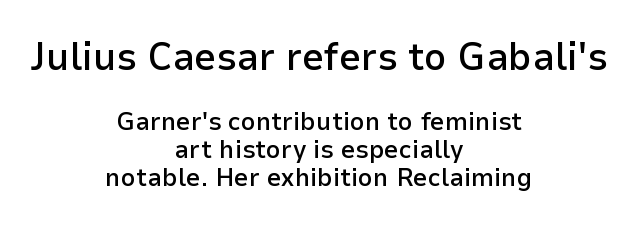
This sample has the flowing, uneven cadence of proportional lettering. These lines huddle together more closely than default settings would place them. Does extra space separate the letters? No, they use regular spacing. The block sitting higher on the canvas is the one with enlarged characters.
